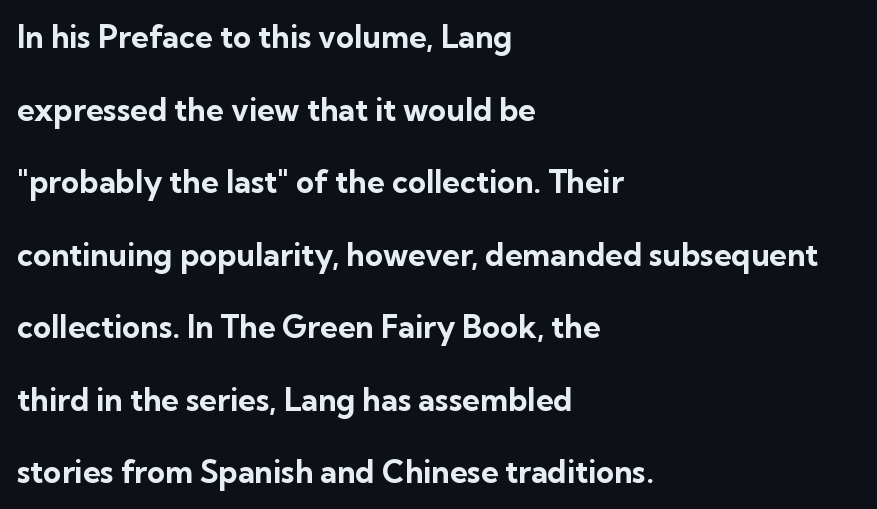
The image shows 31 px bold sans-serif type, upright; set left-aligned, loose line spacing (2.34x), normal letter spacing, not underlined; low stroke contrast and a medium x-height.
